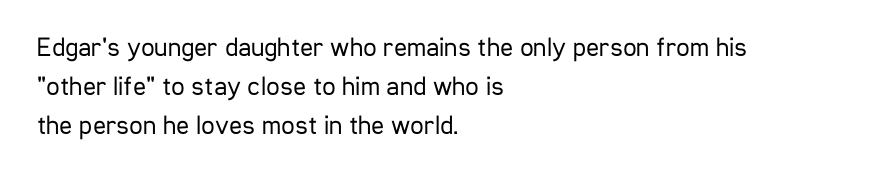
{"italic": "no", "bold": "no", "underline": "no", "align": "left", "line_spacing": "normal", "line_spacing_ratio": 1.44, "letter_spacing": "normal", "letter_spacing_em": 0.0, "glyph_px": 27}
